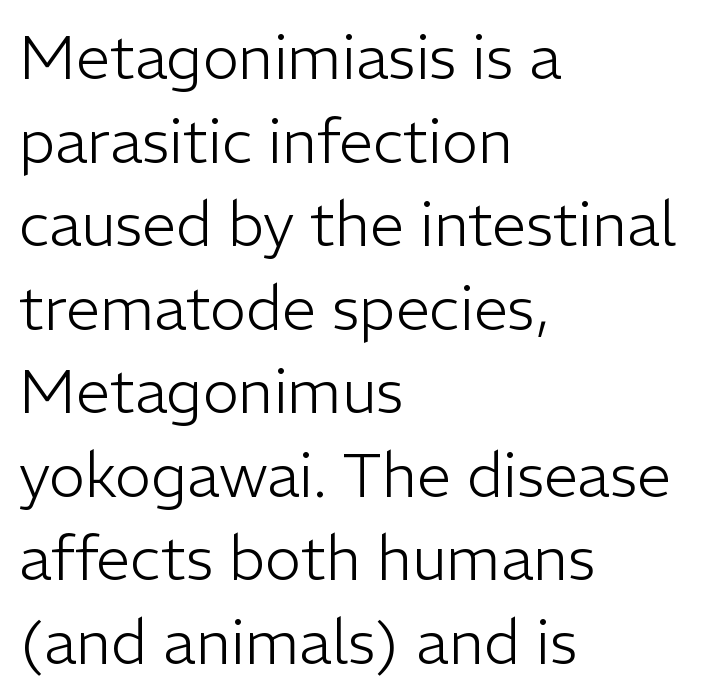
Q: Is the text bold? A: No.
Q: Is the text italic (slanted)? A: No, it is upright.
Q: Is the typeface a serif or a sans-serif typeface? A: Sans-serif.
Q: Is the text underlined? A: No.
Q: How is the paragraph aligned? A: Left-aligned.
Q: Is the spacing between letters normal or unusually wide? A: Normal.
Q: Is the spacing between lines tight, normal or loose? A: Normal.
Q: Width (condensed, normal, or wide)? A: Normal.
Q: Stroke contrast? A: Low.
Q: x-height? A: Medium.
Q: Monospaced? A: No.
